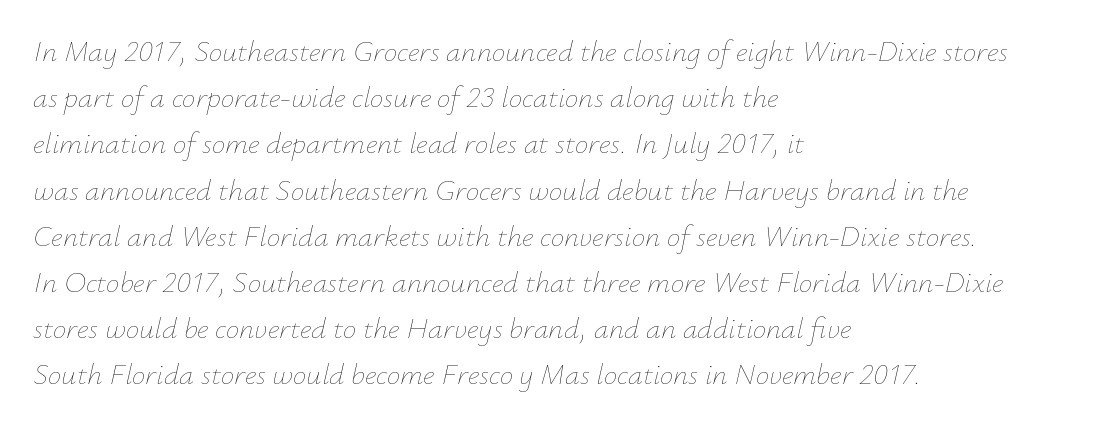
The block of text has a typical density, with ordinary space between rows. Every character sits at an angle, as italics do. Stems and bowls with no extra thickness — not bold. The type is set solid horizontally, with unmodified tracking.
